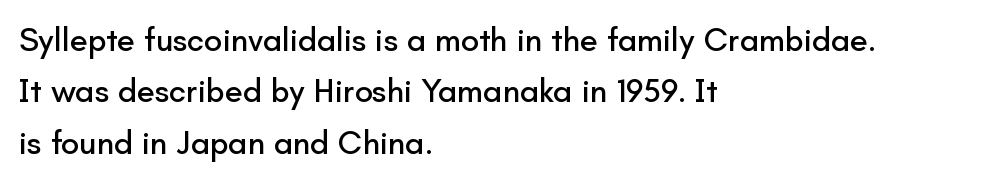
Q: Is the text italic (slanted)? A: No, it is upright.
Q: Is the typeface a serif or a sans-serif typeface? A: Sans-serif.
Q: Is the text underlined? A: No.
Q: How is the paragraph aligned? A: Left-aligned.
Q: Is the spacing between letters normal or unusually wide? A: Normal.
Q: Is the spacing between lines tight, normal or loose? A: Normal.
Q: Width (condensed, normal, or wide)? A: Normal.
Q: Stroke contrast? A: Low.
Q: x-height? A: Small.
Q: Monospaced? A: No.
